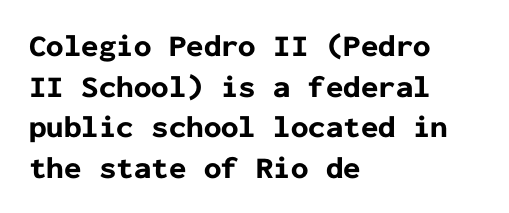
{"serif": "no", "italic": "no", "bold": "yes", "weight": "bold", "width": "normal", "stroke_contrast": "low", "x_height": "medium", "monospaced": "yes", "underline": "no", "align": "left", "line_spacing": "normal", "line_spacing_ratio": 1.31, "letter_spacing": "normal", "letter_spacing_em": 0.0, "glyph_px": 31}
